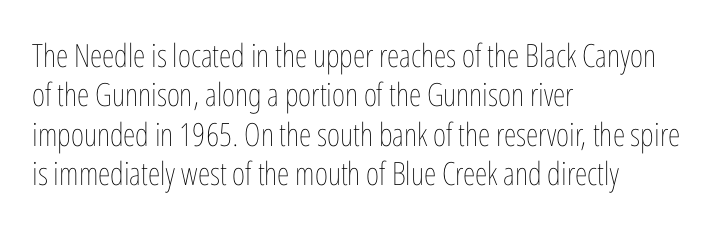
Varying glyph widths throughout — classic text-font behaviour. When letters stand straight like this, we call the style roman or upright. The passage shown is not underscored anywhere. Caption: face not bold, strokes unweighted.
